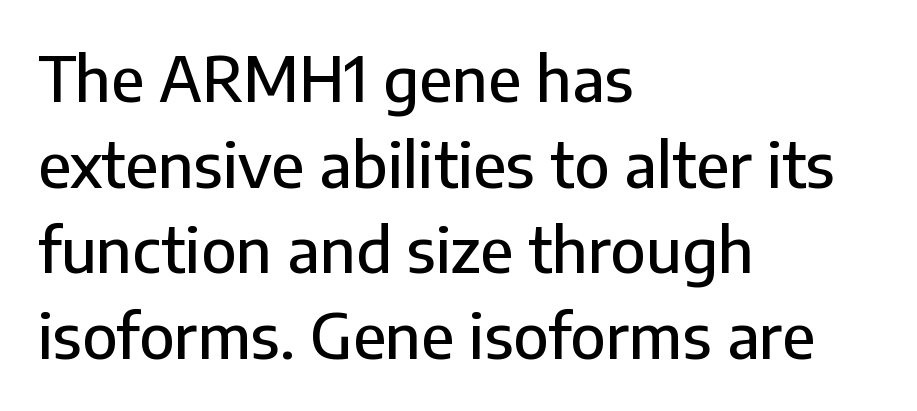
The image shows 62 px sans-serif type, upright; set left-aligned, normal line spacing (1.38x), normal letter spacing, not underlined; low stroke contrast and a medium x-height.
